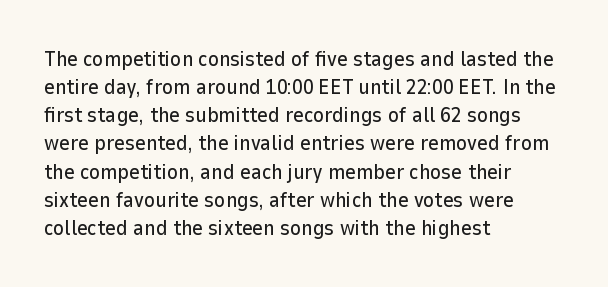
Teacher's note: observe the even left margin — that is flush-left alignment. No italicization has been applied; the sample stays upright. Clear beneath every line of the passage. Honestly, the letter spacing is just normal — you wouldn't notice it. A typesetter would call this leading conventional body-copy spacing.
